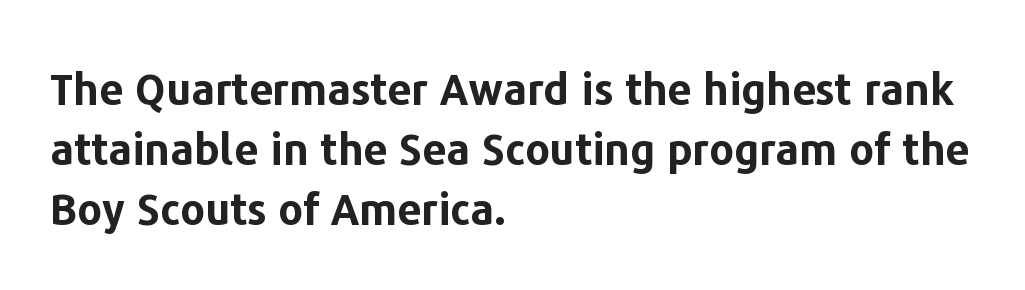
Q: Is the text bold? A: Yes.
Q: Is the text italic (slanted)? A: No, it is upright.
Q: Is the typeface a serif or a sans-serif typeface? A: Sans-serif.
Q: Is the text underlined? A: No.
Q: How is the paragraph aligned? A: Left-aligned.
Q: Is the spacing between letters normal or unusually wide? A: Normal.
Q: Is the spacing between lines tight, normal or loose? A: Normal.
Q: Width (condensed, normal, or wide)? A: Normal.
Q: Stroke contrast? A: Low.
Q: x-height? A: Medium.
Q: Monospaced? A: No.
